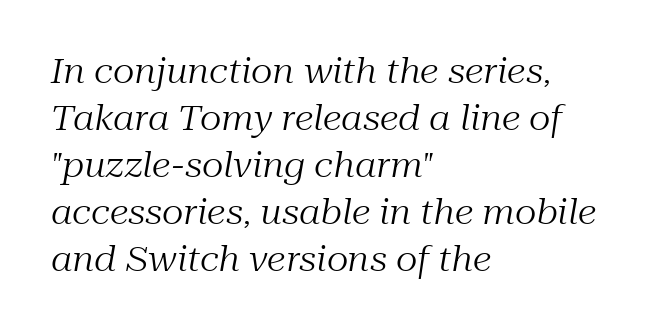
Q: Is the text bold? A: No.
Q: Is the text italic (slanted)? A: Yes, it leans right by about 10 degrees.
Q: Is the typeface a serif or a sans-serif typeface? A: Serif.
Q: Is the text underlined? A: No.
Q: How is the paragraph aligned? A: Left-aligned.
Q: Is the spacing between letters normal or unusually wide? A: Normal.
Q: Is the spacing between lines tight, normal or loose? A: Normal.
Q: Width (condensed, normal, or wide)? A: Normal.
Q: Stroke contrast? A: Medium.
Q: x-height? A: Medium.
Q: Monospaced? A: No.
